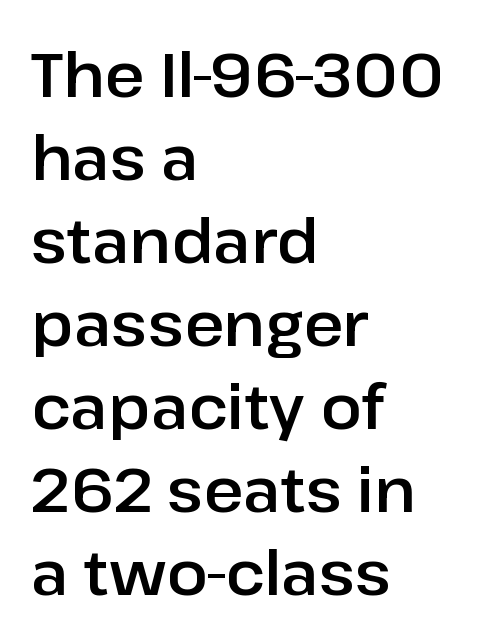
Q: Is the text italic (slanted)? A: No, it is upright.
Q: Is the typeface a serif or a sans-serif typeface? A: Sans-serif.
Q: Is the text underlined? A: No.
Q: How is the paragraph aligned? A: Left-aligned.
Q: Is the spacing between letters normal or unusually wide? A: Normal.
Q: Is the spacing between lines tight, normal or loose? A: Normal.
Q: Width (condensed, normal, or wide)? A: Normal.
Q: Stroke contrast? A: Low.
Q: x-height? A: Medium.
Q: Monospaced? A: No.
